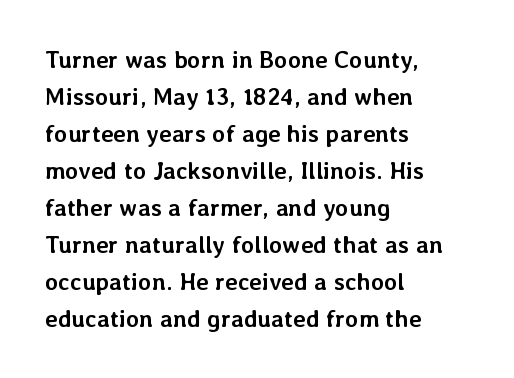
These lines sit exactly where default settings would place them. Descenders are the only things crossing below the line. As a designer I'd log this as weight 700, bold. Where is the straight margin? On the left. The axis of the letterforms is exactly vertical. No extra tracking has been applied to these lines.
